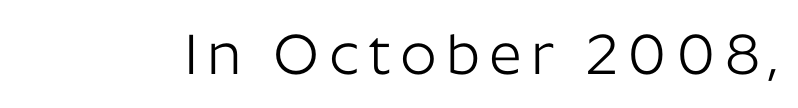
{"serif": "no", "italic": "no", "bold": "no", "weight": "light", "width": "normal", "stroke_contrast": "low", "x_height": "medium", "monospaced": "no", "underline": "no", "glyph_px": 57}
